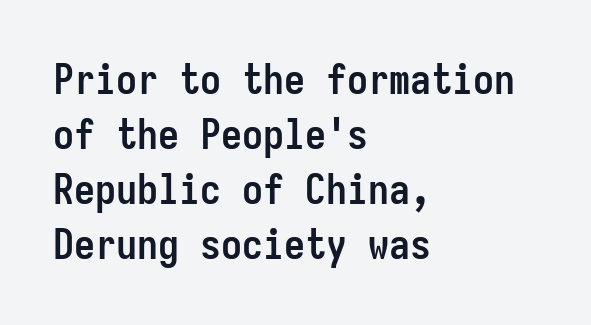
Q: Is the text bold? A: Yes.
Q: Is the text italic (slanted)? A: No, it is upright.
Q: Is the typeface a serif or a sans-serif typeface? A: Sans-serif.
Q: Is the text underlined? A: No.
Q: How is the paragraph aligned? A: Left-aligned.
Q: Is the spacing between letters normal or unusually wide? A: Normal.
Q: Is the spacing between lines tight, normal or loose? A: Normal.
Q: Width (condensed, normal, or wide)? A: Condensed.
Q: Stroke contrast? A: Low.
Q: x-height? A: Medium.
Q: Monospaced? A: Yes.
